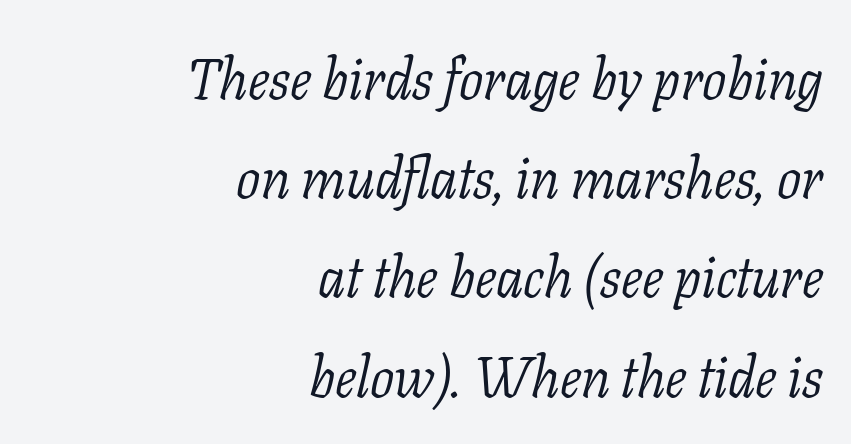
{"serif": "yes", "italic": "yes", "lean": "right", "slant_degrees": 11, "bold": "no", "weight": "light", "width": "normal", "stroke_contrast": "low", "x_height": "medium", "monospaced": "no", "underline": "no", "align": "right", "line_spacing_ratio": 1.74, "letter_spacing": "normal", "letter_spacing_em": 0.0, "glyph_px": 57}
